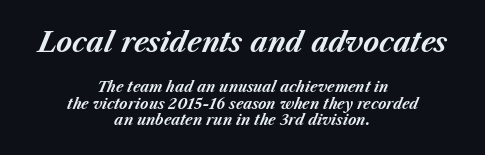
{"italic": "yes", "lean": "right", "slant_degrees": 23, "bold": "yes", "underline": "no", "align": "center", "line_spacing_ratio": 1.18, "letter_spacing": "normal", "letter_spacing_em": 0.0, "larger_block": "first", "size_ratio": 1.93, "glyph_px": 27}
